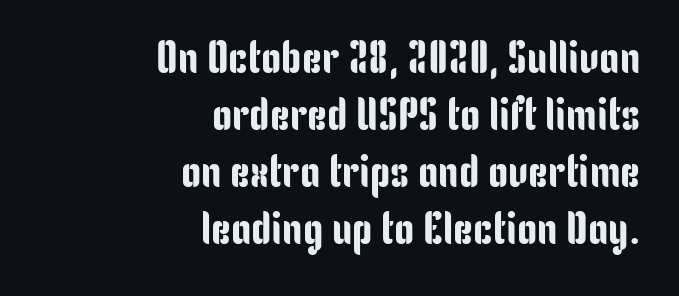
Do the characters align in a grid? No, the font is proportional. Regular leading. The text block is weighted toward the right margin, trailing off unevenly leftward. Words float on clear page, feet unadorned.
